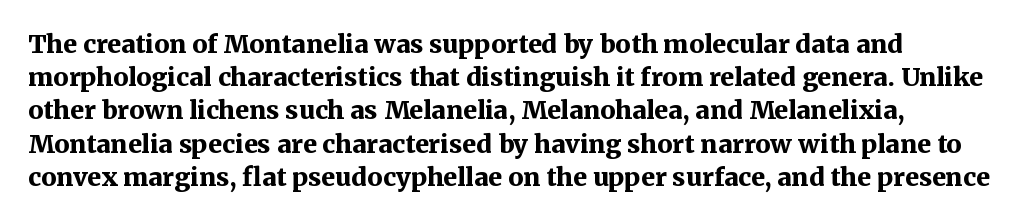
Q: Is the text bold? A: Yes.
Q: Is the text italic (slanted)? A: No, it is upright.
Q: Is the text underlined? A: No.
Q: Is the spacing between letters normal or unusually wide? A: Normal.
Q: Is the spacing between lines tight, normal or loose? A: Normal.
